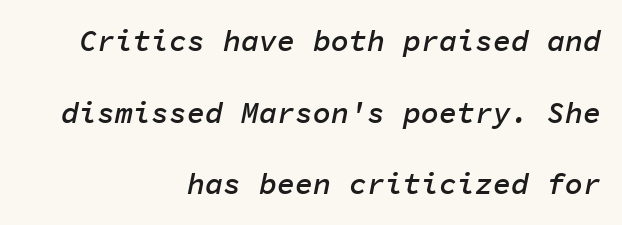
The image shows 30 px semibold type, italic (leaning right), monospaced; set right-aligned, loose line spacing (2.39x), normal letter spacing, not underlined; low stroke contrast and a medium x-height.
